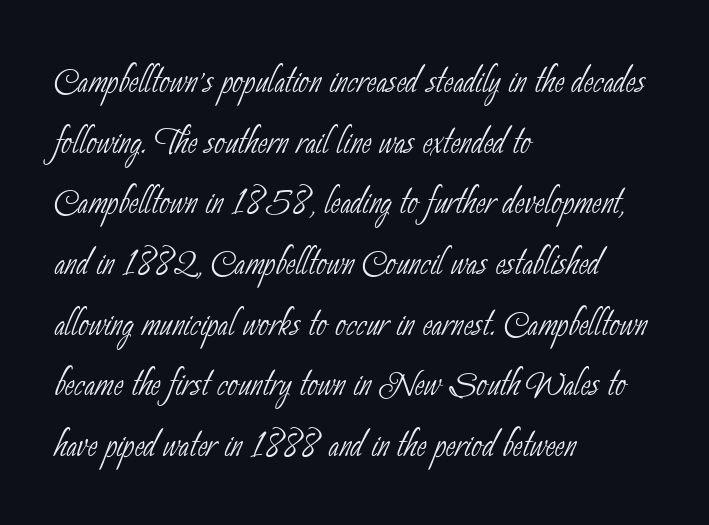
The image shows 47 px thin, condensed sans-serif type; set left-aligned, normal line spacing (1.29x), normal letter spacing, not underlined; low stroke contrast and a small x-height.
